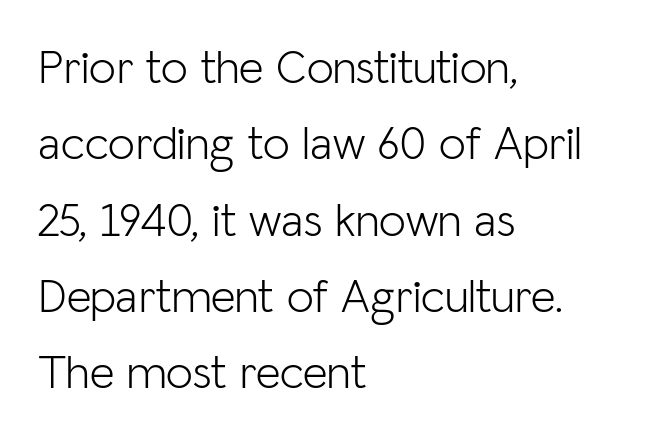
Q: Is the text bold? A: No.
Q: Is the text italic (slanted)? A: No, it is upright.
Q: Is the typeface a serif or a sans-serif typeface? A: Sans-serif.
Q: Is the text underlined? A: No.
Q: How is the paragraph aligned? A: Left-aligned.
Q: Is the spacing between letters normal or unusually wide? A: Normal.
Q: Is the spacing between lines tight, normal or loose? A: Normal.
Q: Width (condensed, normal, or wide)? A: Normal.
Q: Stroke contrast? A: Low.
Q: x-height? A: Medium.
Q: Monospaced? A: No.
